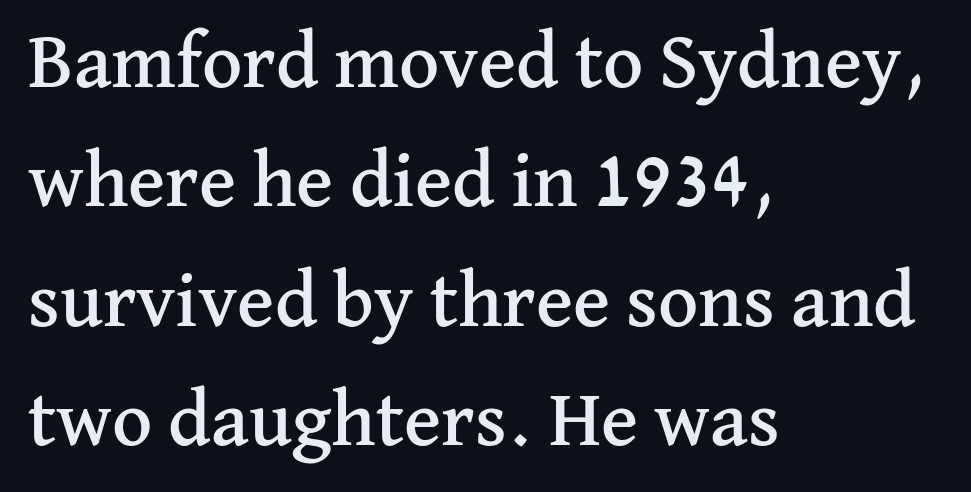
The image shows 78 px serif type, upright; set left-aligned, normal line spacing (1.53x), normal letter spacing, not underlined; medium stroke contrast and a medium x-height.
